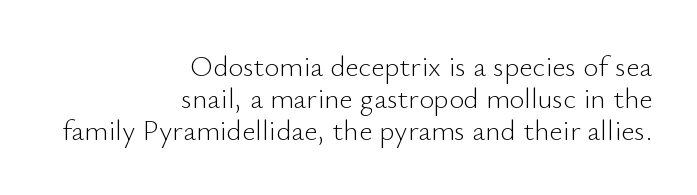
The image shows 29 px light sans-serif type, upright; set right-aligned, tight line spacing (1.11x), normal letter spacing, not underlined; low stroke contrast and a small x-height.
